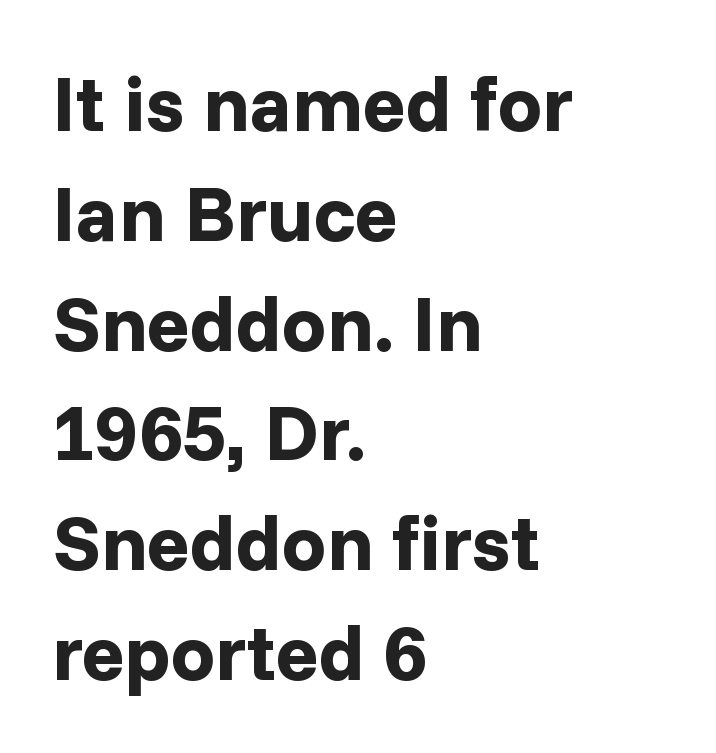
The image shows 79 px bold sans-serif type, upright; set left-aligned, normal line spacing (1.39x), normal letter spacing, not underlined; low stroke contrast and a medium x-height.
